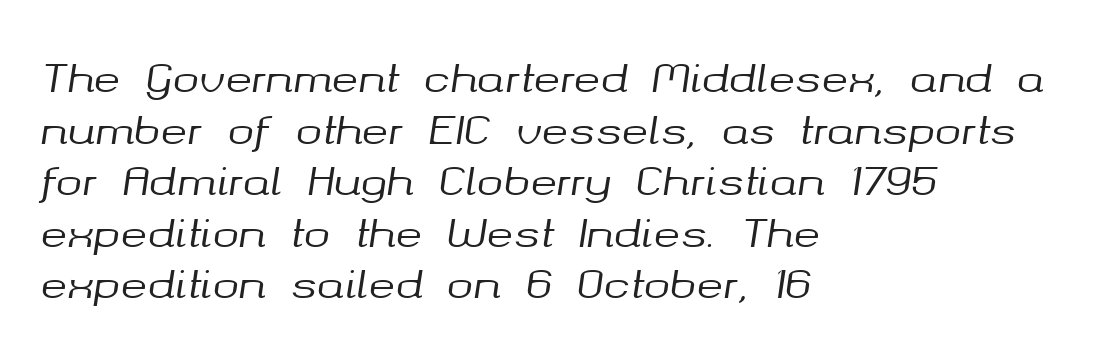
The image shows 40 px text type, italic (leaning right); set left-aligned, normal line spacing (1.29x), normal letter spacing, not underlined; medium stroke contrast and a medium x-height.
